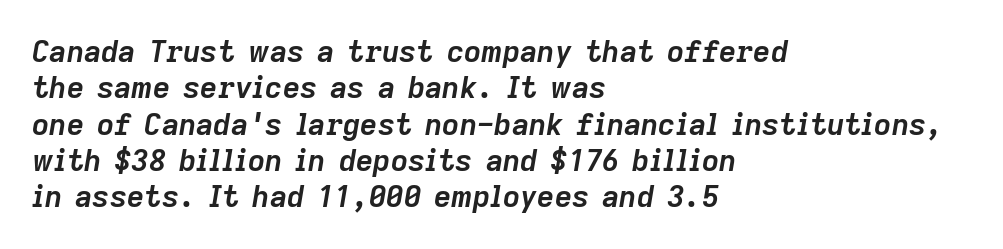
The image shows 30 px semibold type, italic (leaning right); set left-aligned, line spacing 1.21x, normal letter spacing, not underlined; low stroke contrast and a medium x-height.
